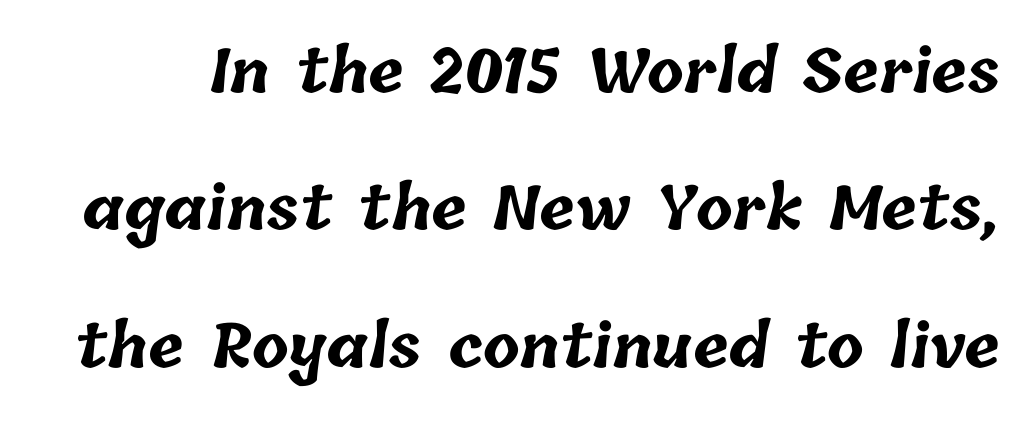
The image shows 60 px bold type; set loose line spacing (2.29x), normal letter spacing, not underlined; low stroke contrast and a medium x-height.
